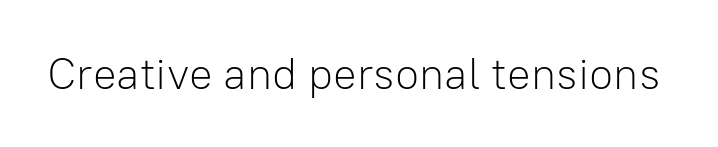
The passage shown is typed in a proportional face where columns would drift. In terms of letterform style, serifs are entirely absent. Decoration check: the copy has no underline. This is not heavy type; no bold has been used.
